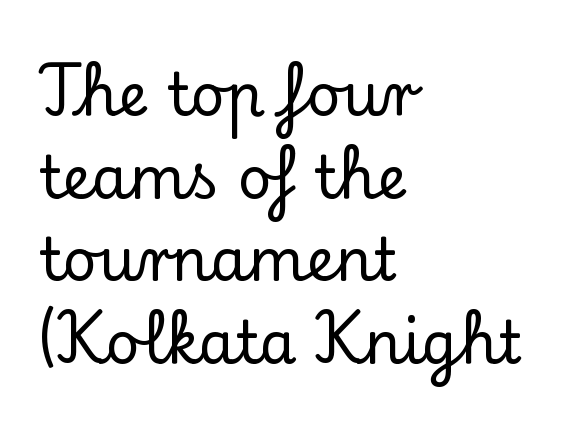
Bare-footed words on every line. Horizontal bands of white between lines are of average thickness. Caption: multi-line text, flush left, ragged right. What stands out about the letter spacing? Nothing — it is the standard amount. Spacing verdict: proportional, widths tailored to each character. The letters stand upright; this is a roman face.
